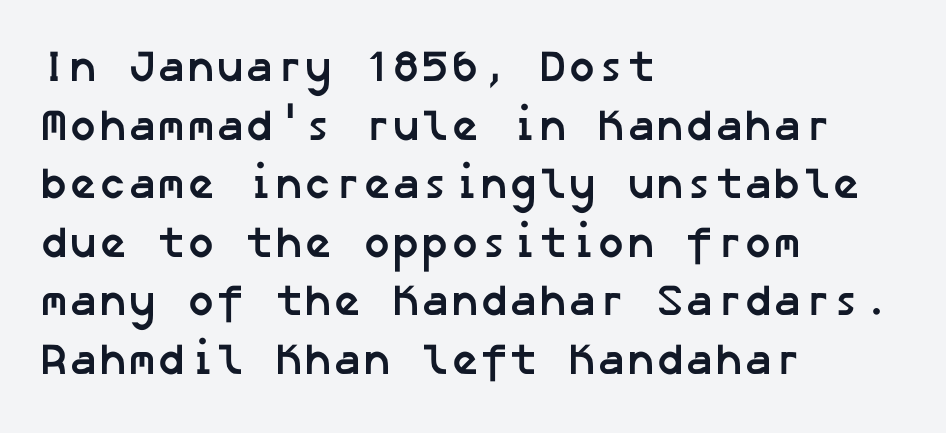
Quick note: interline space is typical. Lines of text with bare space underneath. Standard letterfit; no display-style spreading of the glyphs. One-word summary of the alignment: left. Heft: maximum for text — a bold. The passage shown is typeset with a sans-serif family.
